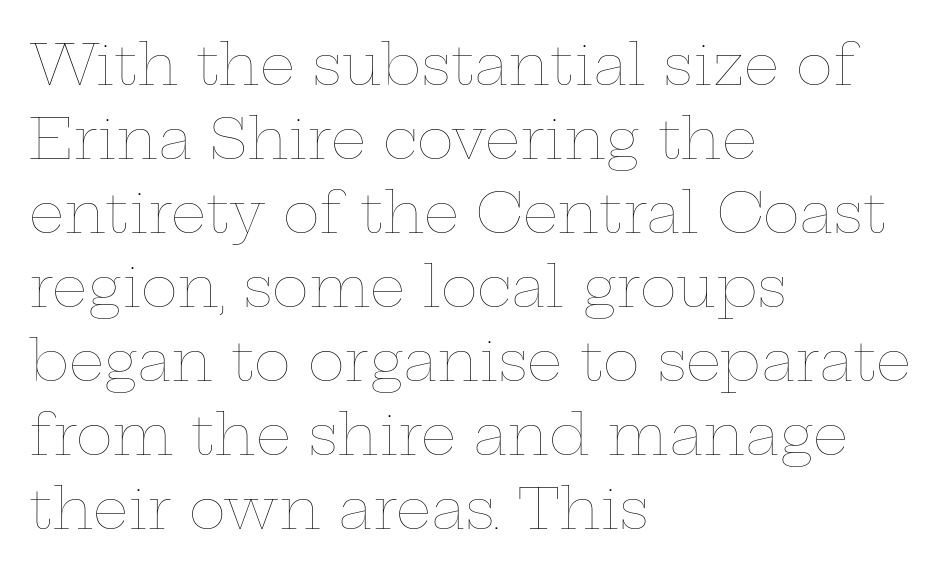
The image shows 56 px thin, wide type, upright; set left-aligned, normal line spacing (1.32x), normal letter spacing, not underlined; low stroke contrast and a medium x-height.
